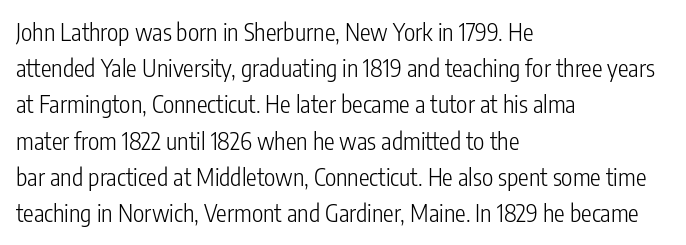
Q: Is the text bold? A: No.
Q: Is the text italic (slanted)? A: No, it is upright.
Q: Is the text underlined? A: No.
Q: How is the paragraph aligned? A: Left-aligned.
Q: Is the spacing between letters normal or unusually wide? A: Normal.
Q: Is the spacing between lines tight, normal or loose? A: Normal.
